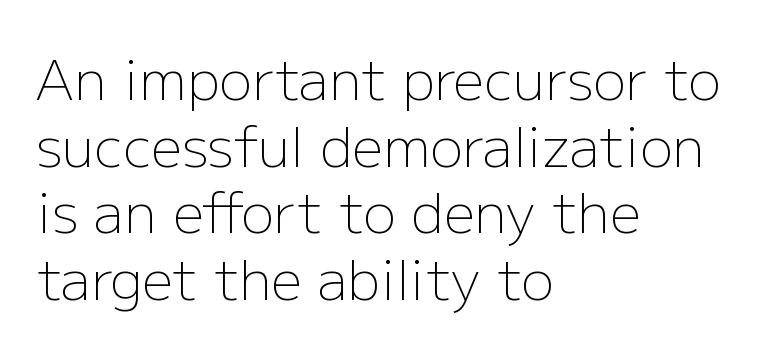
The image shows 55 px light sans-serif type, upright; set left-aligned, line spacing 1.21x, normal letter spacing, not underlined; low stroke contrast and a medium x-height.
